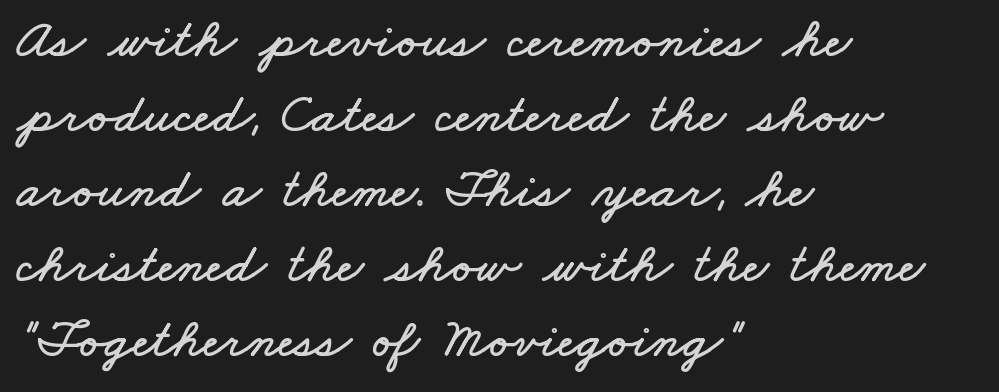
{"width": "wide", "stroke_contrast": "low", "x_height": "small", "monospaced": "no", "underline": "no", "align": "left", "line_spacing": "normal", "line_spacing_ratio": 1.34, "letter_spacing": "normal", "letter_spacing_em": 0.0, "glyph_px": 56}
